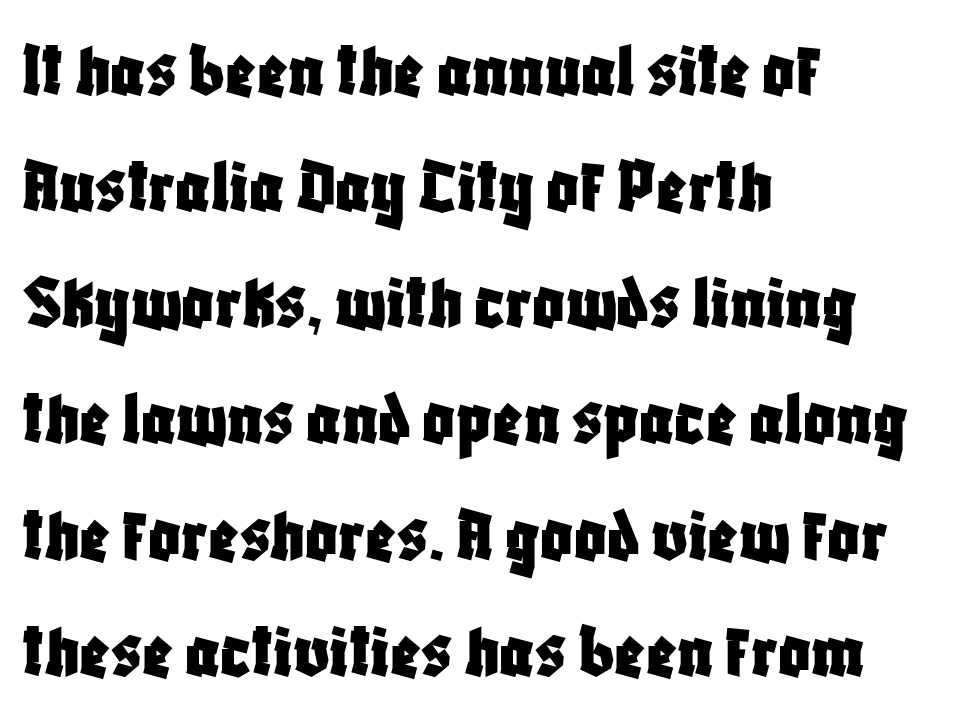
The image shows 79 px condensed sans-serif type, upright; set left-aligned, normal line spacing (1.47x), normal letter spacing, not underlined; low stroke contrast and a large x-height.
